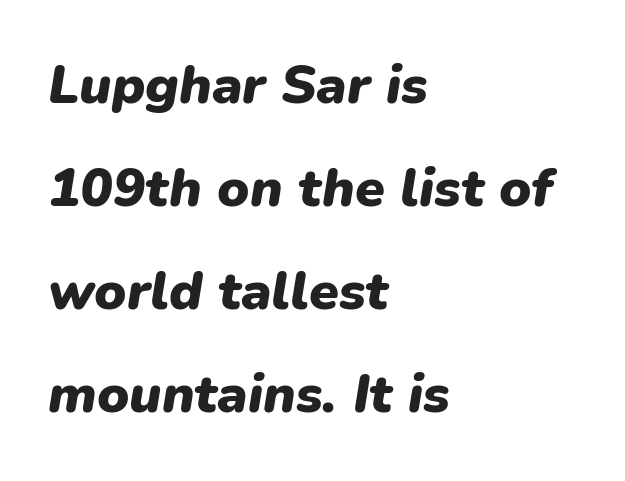
The image shows 54 px heavy type, italic (leaning right); set left-aligned, loose line spacing (1.91x), normal letter spacing, not underlined; low stroke contrast and a medium x-height.
